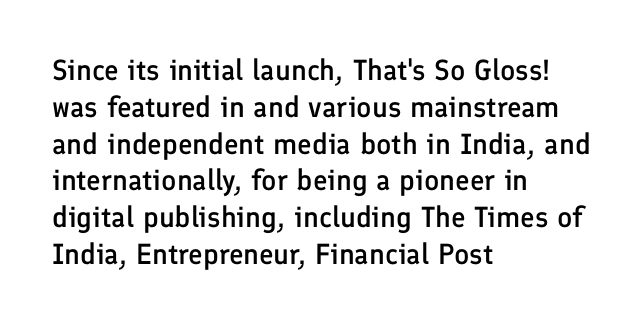
Q: Is the text bold? A: Semi-bold.
Q: Is the text italic (slanted)? A: No, it is upright.
Q: Is the typeface a serif or a sans-serif typeface? A: Sans-serif.
Q: Is the text underlined? A: No.
Q: How is the paragraph aligned? A: Left-aligned.
Q: Is the spacing between letters normal or unusually wide? A: Normal.
Q: Is the spacing between lines tight, normal or loose? A: Normal.
Q: Width (condensed, normal, or wide)? A: Normal.
Q: Stroke contrast? A: Low.
Q: x-height? A: Medium.
Q: Monospaced? A: No.
